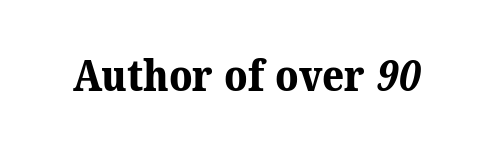
Q: Is the text bold? A: Yes.
Q: Is the typeface a serif or a sans-serif typeface? A: Serif.
Q: Is the text underlined? A: No.
Q: Is the spacing between letters normal or unusually wide? A: Normal.
Q: Width (condensed, normal, or wide)? A: Normal.
Q: Stroke contrast? A: Medium.
Q: x-height? A: Medium.
Q: Monospaced? A: No.
